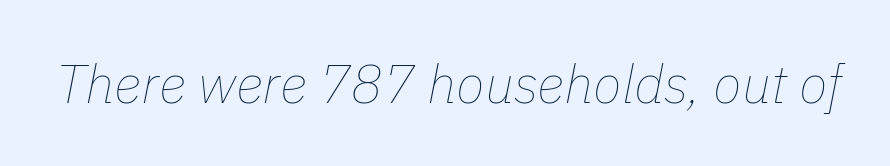
{"italic": "yes", "lean": "right", "slant_degrees": 11, "bold": "no", "weight": "thin", "width": "normal", "stroke_contrast": "low", "x_height": "medium", "monospaced": "no", "underline": "no", "letter_spacing": "normal", "letter_spacing_em": 0.0, "glyph_px": 53}
